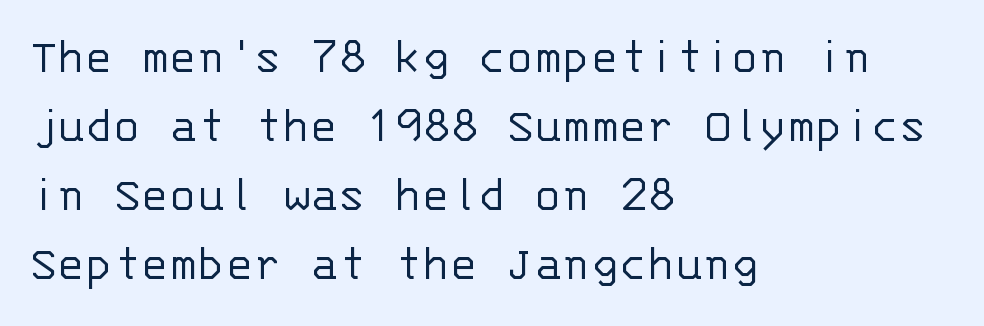
In terms of letterspacing, this is plain default setting. The characters display no serif detailing; their extremities are plain. The characters are drawn with everyday or finer stroke widths. The passage shown stacks its lines at a standard gap. The lettering stays uniformly vertical, giving the passage a roman look. Plain, unruled lines of type.
